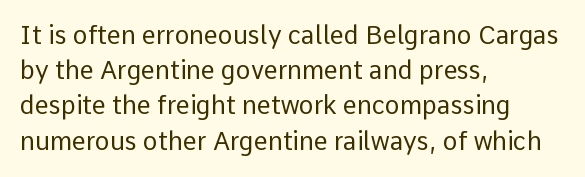
The image shows 25 px text type, upright; set left-aligned, normal line spacing (1.41x), normal letter spacing, not underlined.
